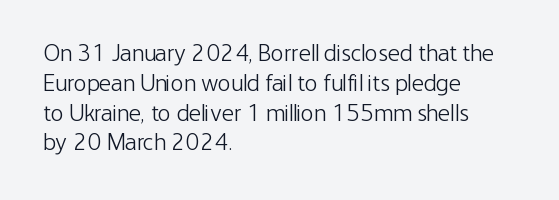
{"italic": "no", "bold": "no", "underline": "no", "align": "left", "line_spacing_ratio": 1.24, "letter_spacing": "normal", "letter_spacing_em": 0.0, "glyph_px": 24}
